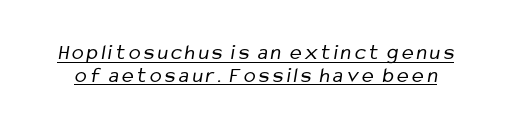
The image shows 22 px text type; set tight line spacing (1.03x), underlined.
